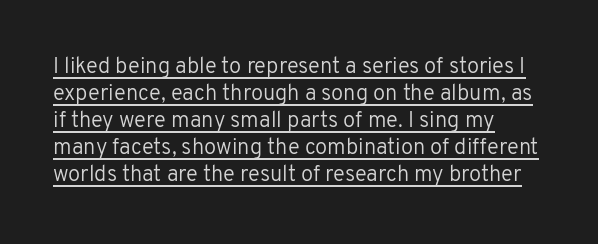
{"italic": "no", "bold": "no", "underline": "yes", "align": "left", "line_spacing_ratio": 1.23, "letter_spacing": "normal", "letter_spacing_em": 0.0, "glyph_px": 22}
